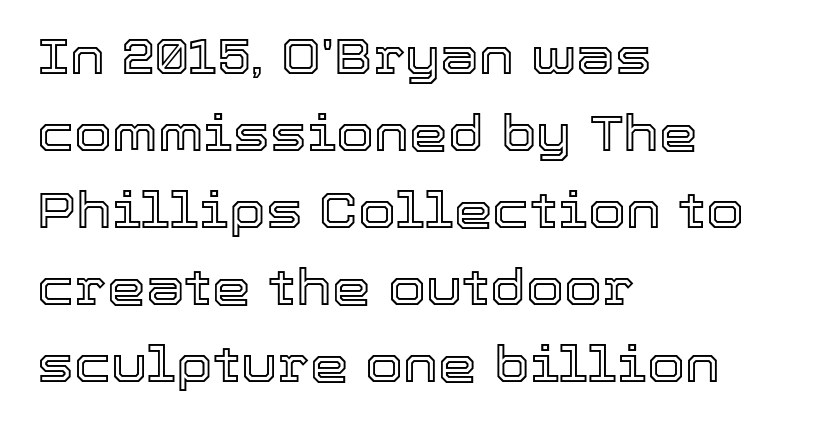
The image shows 49 px text type, upright; set left-aligned, normal line spacing (1.57x), normal letter spacing, not underlined; a medium x-height.
